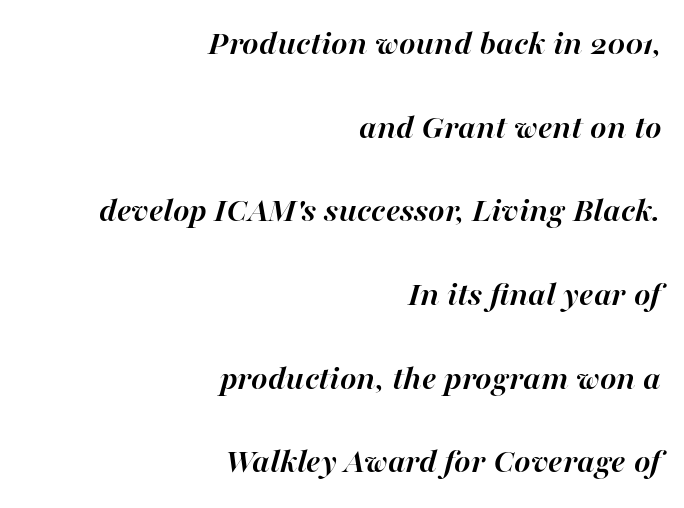
Students, this is bold: see how much ink each stroke carries. Compared with typical body copy, the letter spacing here is the same. These lines are rendered in a variable-pitch font. Line endings align vertically; line beginnings do not. Quick note: interline space is abundant.
